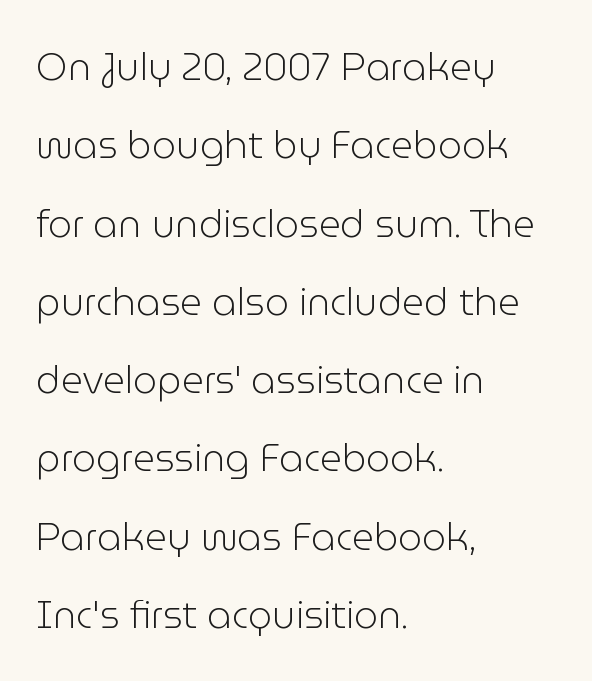
{"serif": "no", "italic": "no", "bold": "no", "weight": "light", "width": "normal", "stroke_contrast": "low", "x_height": "medium", "monospaced": "no", "underline": "no", "align": "left", "line_spacing": "loose", "line_spacing_ratio": 2.06, "letter_spacing": "normal", "letter_spacing_em": 0.0, "glyph_px": 38}
